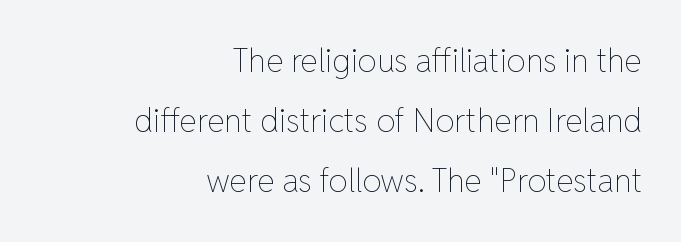
The image shows 32 px thin type, upright; set right-aligned, line spacing 1.88x, normal letter spacing, not underlined; low stroke contrast and a medium x-height.
